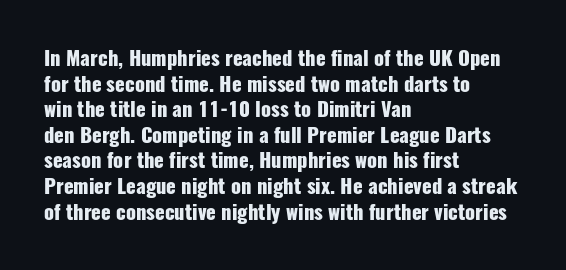
The image shows 20 px bold type, upright; set left-aligned, normal line spacing (1.28x), normal letter spacing, not underlined.
